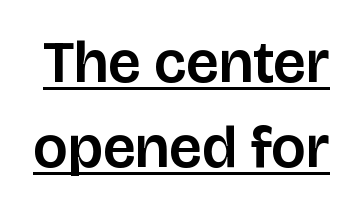
Q: Is the text italic (slanted)? A: No, it is upright.
Q: Is the typeface a serif or a sans-serif typeface? A: Sans-serif.
Q: Is the text underlined? A: Yes.
Q: Is the spacing between letters normal or unusually wide? A: Normal.
Q: Is the spacing between lines tight, normal or loose? A: Normal.
Q: Width (condensed, normal, or wide)? A: Normal.
Q: Stroke contrast? A: Low.
Q: x-height? A: Large.
Q: Monospaced? A: No.
